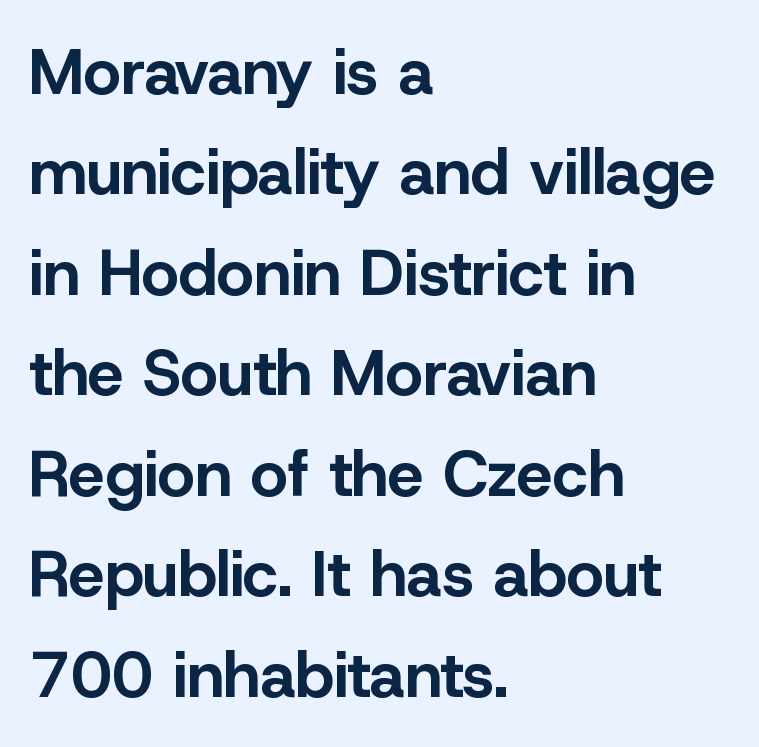
{"serif": "no", "italic": "no", "bold": "yes", "weight": "bold", "width": "normal", "stroke_contrast": "low", "x_height": "medium", "monospaced": "no", "underline": "no", "align": "left", "line_spacing": "normal", "line_spacing_ratio": 1.57, "letter_spacing": "normal", "letter_spacing_em": 0.0, "glyph_px": 64}
